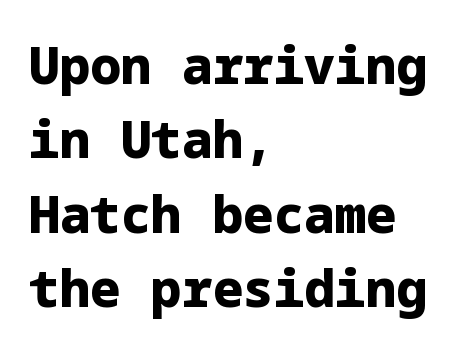
Descender tails drop into unmarked territory. You could call the tracking neutral — neither tight nor loose. The letters stand upright; this is a roman face. The rendering uses a moderate line-height, typical for paragraphs. Note: no serifs on the glyphs. You'd pick this weight for a headline — it's a proper bold.
